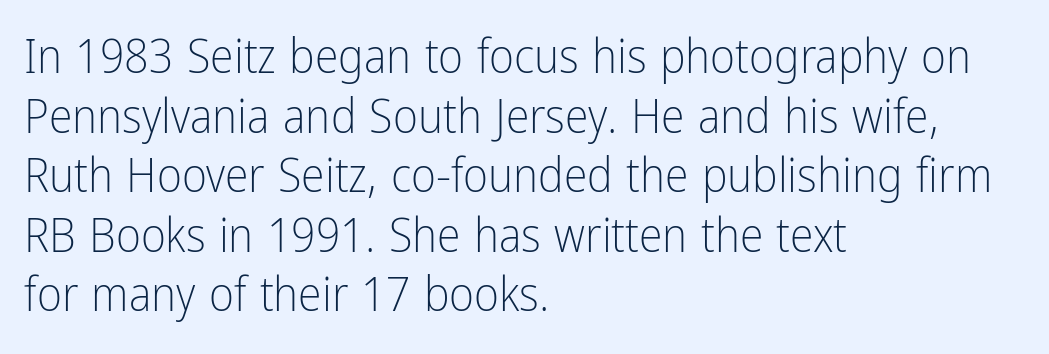
There is no visible air inserted between adjacent glyphs. The glyphs in this specimen are sans serif. Tall strokes in this sample are plumb rather than angled. Where is the straight margin? On the left. Stems and bowls with no extra thickness — not bold.
